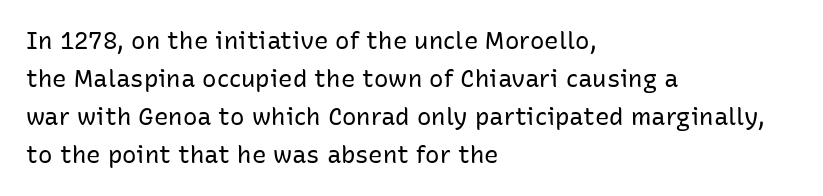
{"italic": "no", "bold": "no", "underline": "no", "align": "left", "line_spacing": "normal", "line_spacing_ratio": 1.59, "letter_spacing": "normal", "letter_spacing_em": 0.0, "glyph_px": 24}
